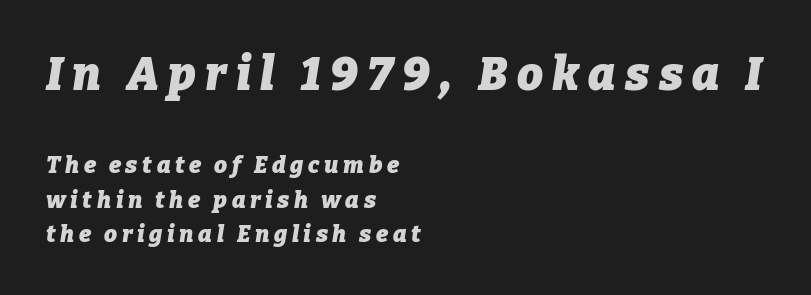
The font is running at its bold setting. Rendered with sloped, italic letterforms. Line spacing here is normal. Looks like regular typesetting: each glyph gets only the width it needs. Does extra space separate the letters? Yes, quite a lot of it.
